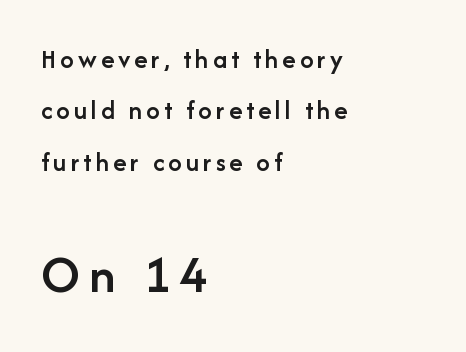
{"serif": "no", "italic": "no", "bold": "semi", "weight": "semibold", "width": "normal", "stroke_contrast": "low", "x_height": "medium", "monospaced": "no", "underline": "no", "align": "left", "line_spacing": "loose", "line_spacing_ratio": 1.9, "larger_block": "second", "size_ratio": 2.0, "glyph_px": 54}
